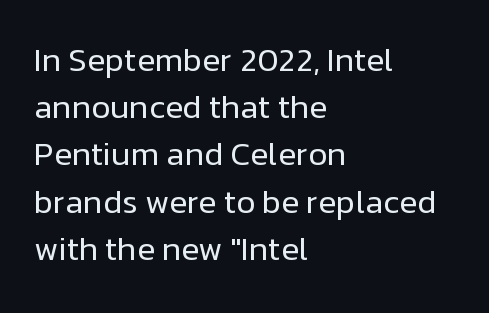
Stroke mass is kept to a normal reading level or below. Nobody drew a line under any word here. The line-height multiplier appears to be the usual default. Check where the strokes stop: nothing finishes them off — pure sans.
